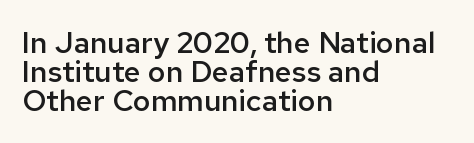
Q: Is the text bold? A: Semi-bold.
Q: Is the text italic (slanted)? A: No, it is upright.
Q: Is the typeface a serif or a sans-serif typeface? A: Sans-serif.
Q: Is the text underlined? A: No.
Q: How is the paragraph aligned? A: Left-aligned.
Q: Is the spacing between letters normal or unusually wide? A: Normal.
Q: Is the spacing between lines tight, normal or loose? A: Tight.
Q: Width (condensed, normal, or wide)? A: Normal.
Q: Stroke contrast? A: Low.
Q: x-height? A: Medium.
Q: Monospaced? A: No.
